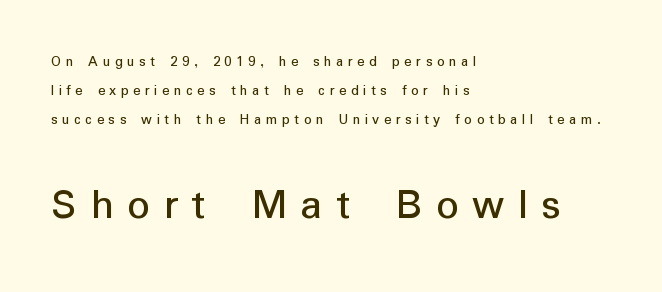
Regarding leading, the lines here are spaced well apart. Words float on clear page, feet unadorned. Layout note: lines flush left. Top chunk: small. Bottom chunk: large. Is the letter spacing exaggerated? Yes — the characters are pushed far apart. I'd call this a sans setting — the letters go barefoot.
